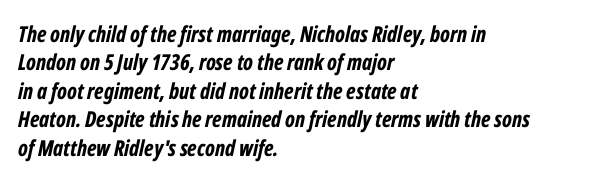
{"italic": "yes", "lean": "right", "slant_degrees": 12, "bold": "yes", "underline": "no", "align": "left", "line_spacing": "normal", "line_spacing_ratio": 1.29, "letter_spacing": "normal", "letter_spacing_em": 0.0, "glyph_px": 22}
